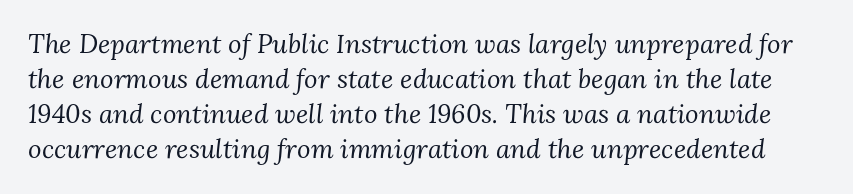
Is the stroke heavy? The answer is a plain regular-or-lighter. This sample keeps an unexceptional amount of space between lines. Nobody drew a line under any word here. Rendered with sloped, italic letterforms.
